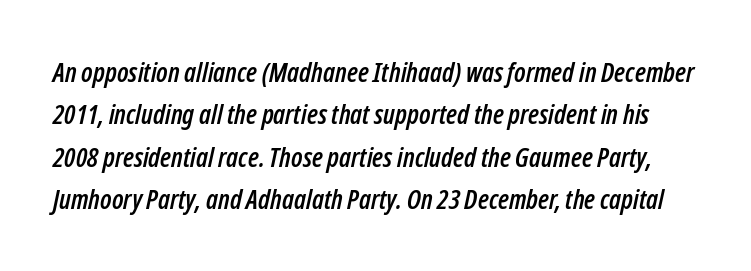
The image shows 27 px text type, italic (leaning right); set normal line spacing (1.57x), normal letter spacing, not underlined.
